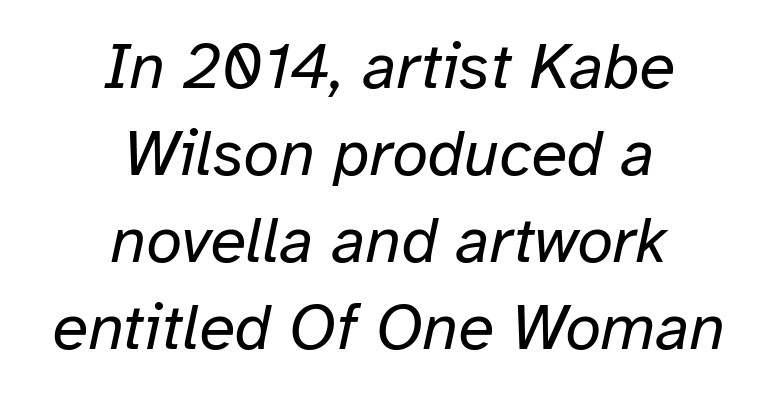
Q: Is the text bold? A: No.
Q: Is the text italic (slanted)? A: Yes, it leans right by about 12 degrees.
Q: Is the text underlined? A: No.
Q: How is the paragraph aligned? A: Centered.
Q: Is the spacing between letters normal or unusually wide? A: Normal.
Q: Is the spacing between lines tight, normal or loose? A: Normal.
Q: Width (condensed, normal, or wide)? A: Normal.
Q: Stroke contrast? A: Low.
Q: x-height? A: Medium.
Q: Monospaced? A: No.
